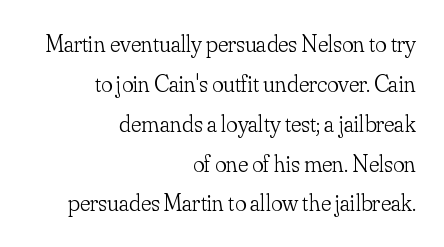
The image shows 24 px text type, upright; set right-aligned, normal line spacing (1.66x), normal letter spacing, not underlined.
